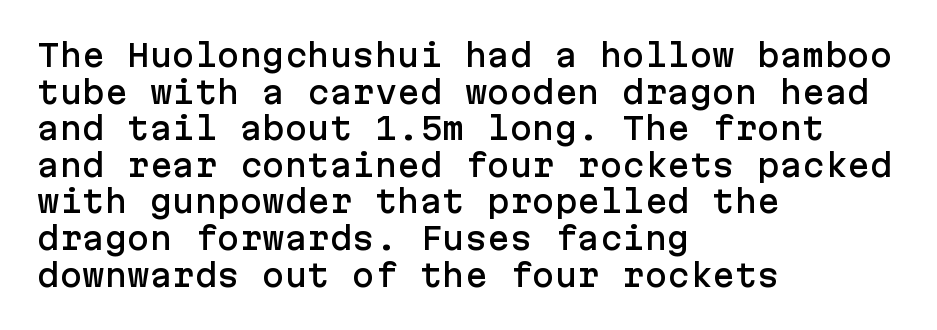
Compared with typical body copy, the letter spacing here is the same. Ascenders rise straight up at ninety degrees. Anything drawn beneath the words? Only blank space. The glyphs in this specimen are sans serif. This sample is left-justified, so line endings fall wherever the words run out.
